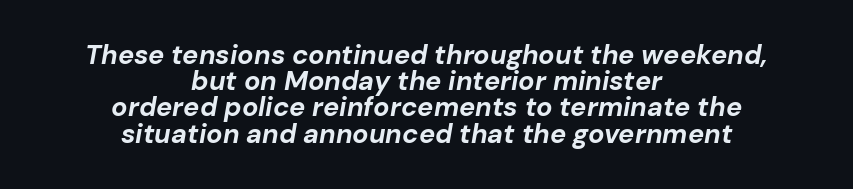
The characters look thick and weighty, a clear bold. The lines in this sample share a center point and differ in where they start and stop. The rendering uses a small line-height, squeezing the rows. Has an underline been added? It has not.
